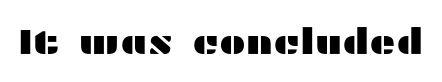
Q: Is the text italic (slanted)? A: No, it is upright.
Q: Is the typeface a serif or a sans-serif typeface? A: Sans-serif.
Q: Is the text underlined? A: No.
Q: Is the spacing between letters normal or unusually wide? A: Normal.
Q: Width (condensed, normal, or wide)? A: Wide.
Q: Stroke contrast? A: Medium.
Q: x-height? A: Medium.
Q: Monospaced? A: No.
